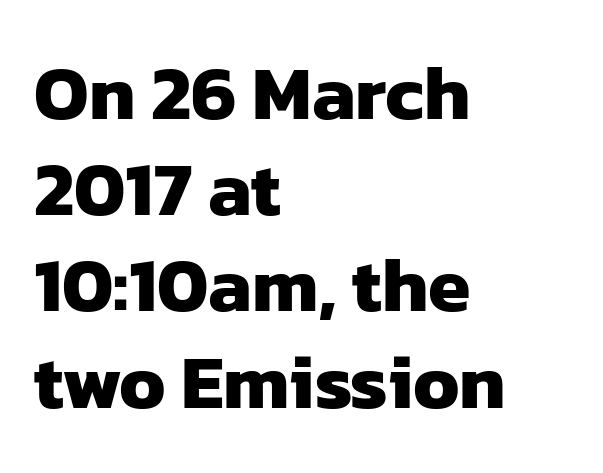
{"serif": "no", "bold": "yes", "weight": "heavy", "width": "normal", "stroke_contrast": "low", "x_height": "medium", "monospaced": "no", "underline": "no", "align": "left", "line_spacing": "normal", "line_spacing_ratio": 1.25, "letter_spacing": "normal", "letter_spacing_em": 0.0, "glyph_px": 77}
